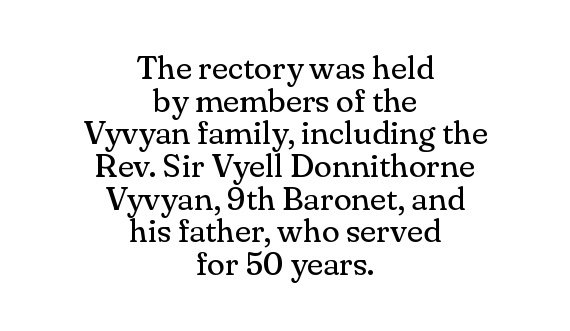
{"serif": "yes", "italic": "no", "bold": "no", "weight": "regular", "width": "normal", "stroke_contrast": "medium", "x_height": "small", "monospaced": "no", "underline": "no", "align": "center", "line_spacing": "tight", "line_spacing_ratio": 0.99, "letter_spacing": "normal", "letter_spacing_em": 0.0, "glyph_px": 33}
